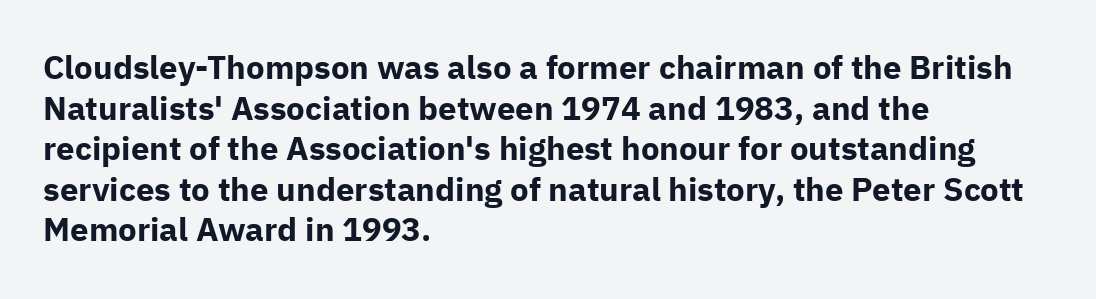
Q: Is the text bold? A: Yes.
Q: Is the text italic (slanted)? A: No, it is upright.
Q: Is the typeface a serif or a sans-serif typeface? A: Sans-serif.
Q: Is the text underlined? A: No.
Q: How is the paragraph aligned? A: Left-aligned.
Q: Is the spacing between letters normal or unusually wide? A: Normal.
Q: Width (condensed, normal, or wide)? A: Normal.
Q: Stroke contrast? A: Low.
Q: x-height? A: Medium.
Q: Monospaced? A: No.
